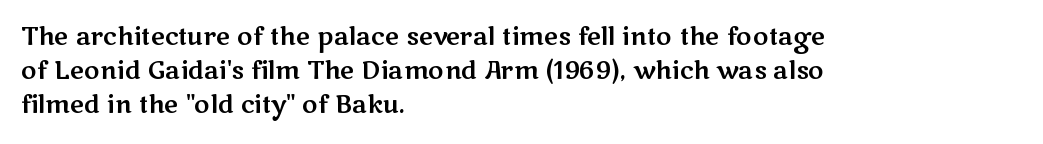
{"italic": "no", "underline": "no", "align": "left", "line_spacing": "normal", "line_spacing_ratio": 1.42, "letter_spacing": "normal", "letter_spacing_em": 0.0, "glyph_px": 24}
